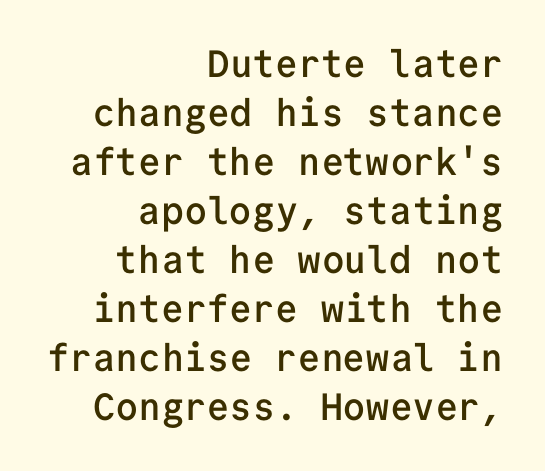
The image shows 38 px semibold sans-serif type, upright, monospaced; set right-aligned, normal line spacing (1.29x), normal letter spacing, not underlined; low stroke contrast and a medium x-height.
